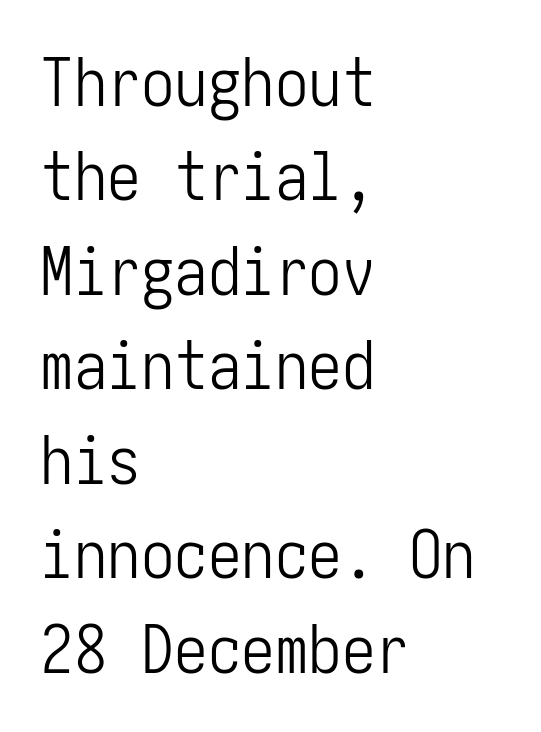
Stroke thickness stays within the range of a standard reading face or lighter. What kind of face is this? One without serifs — a sans. Vertical strokes here are truly vertical. Baseline-to-baseline distance is the conventional proportion of letter height. The words here are not underlined. The letterforms sit shoulder to shoulder at normal distance.
